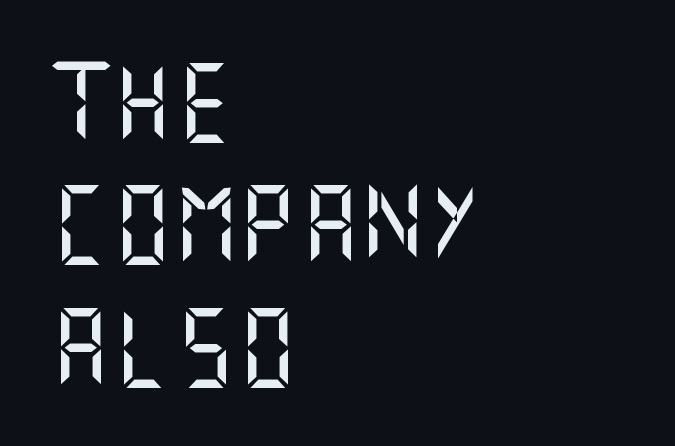
Q: Is the text italic (slanted)? A: No, it is upright.
Q: Is the typeface a serif or a sans-serif typeface? A: Sans-serif.
Q: Is the text underlined? A: No.
Q: How is the paragraph aligned? A: Left-aligned.
Q: Is the spacing between letters normal or unusually wide? A: Normal.
Q: Is the spacing between lines tight, normal or loose? A: Normal.
Q: Width (condensed, normal, or wide)? A: Normal.
Q: Stroke contrast? A: Medium.
Q: x-height? A: Large.
